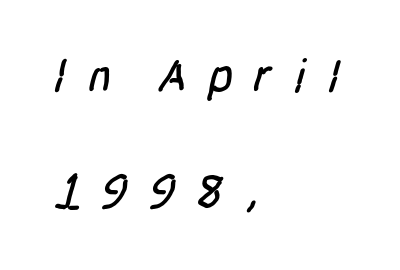
Q: Is the typeface a serif or a sans-serif typeface? A: Sans-serif.
Q: Is the text underlined? A: No.
Q: How is the paragraph aligned? A: Left-aligned.
Q: Is the spacing between letters normal or unusually wide? A: Unusually wide.
Q: Is the spacing between lines tight, normal or loose? A: Loose.
Q: Width (condensed, normal, or wide)? A: Condensed.
Q: Stroke contrast? A: Low.
Q: x-height? A: Large.
Q: Monospaced? A: No.
